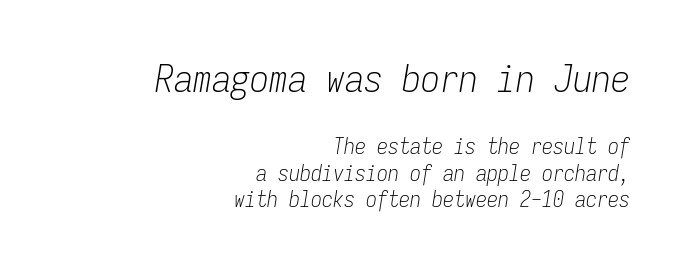
{"italic": "yes", "lean": "right", "slant_degrees": 9, "bold": "no", "weight": "light", "width": "condensed", "stroke_contrast": "low", "x_height": "medium", "monospaced": "yes", "underline": "no", "align": "right", "line_spacing_ratio": 1.22, "letter_spacing": "normal", "letter_spacing_em": 0.0, "larger_block": "first", "size_ratio": 1.73, "glyph_px": 38}
